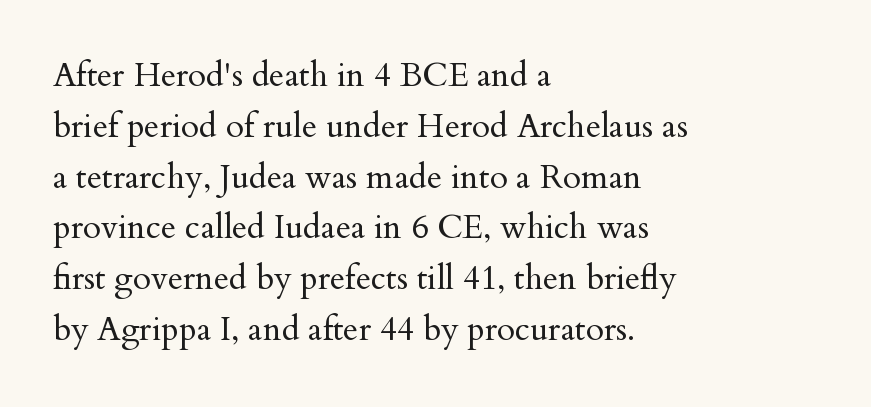
Stems and bowls with no extra thickness — not bold. These lines are set flush left with a ragged right edge. Examine the stroke ends and you'll spot serifs. Check the space under the baseline: it is left empty. Every stem runs plumb, perpendicular to the baseline.
